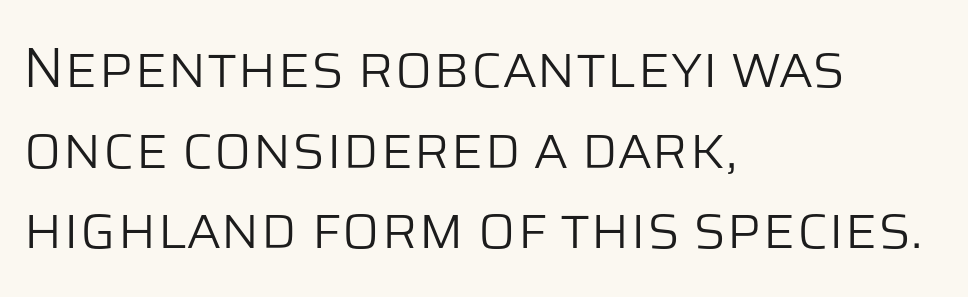
The image shows 56 px light sans-serif type, upright; set left-aligned, normal line spacing (1.44x), normal letter spacing, not underlined; low stroke contrast and a large x-height.
